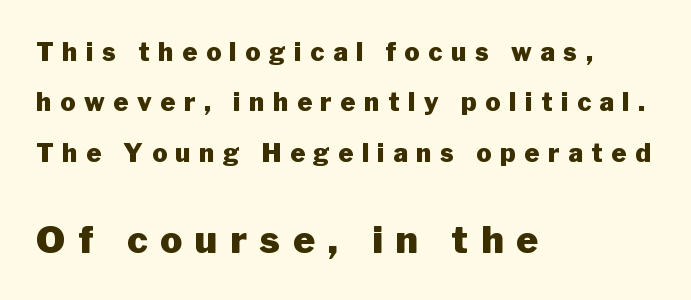
The passage shown stacks its lines with a broad gap. Look at the stroke-to-counter ratio: heavy, a bold. Tall strokes in this sample are plumb rather than angled. The typesetter chose a ragged-right arrangement here. Short note: letters widely spaced. The glyphs in this specimen are sans serif.
